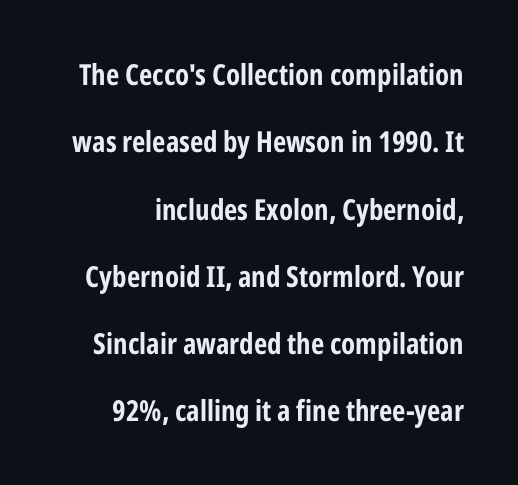
The image shows 29 px bold, condensed sans-serif type, upright; set loose line spacing (2.32x), normal letter spacing, not underlined; low stroke contrast and a medium x-height.
